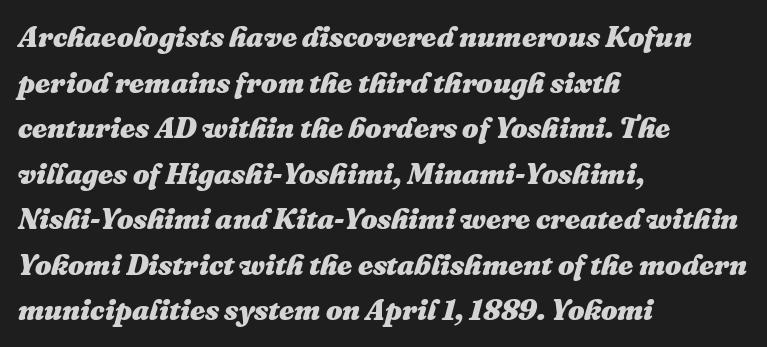
{"italic": "yes", "lean": "right", "slant_degrees": 16, "bold": "yes", "weight": "heavy", "width": "normal", "stroke_contrast": "medium", "x_height": "medium", "monospaced": "no", "underline": "no", "align": "left", "line_spacing": "normal", "line_spacing_ratio": 1.57, "letter_spacing": "normal", "letter_spacing_em": 0.0, "glyph_px": 29}
